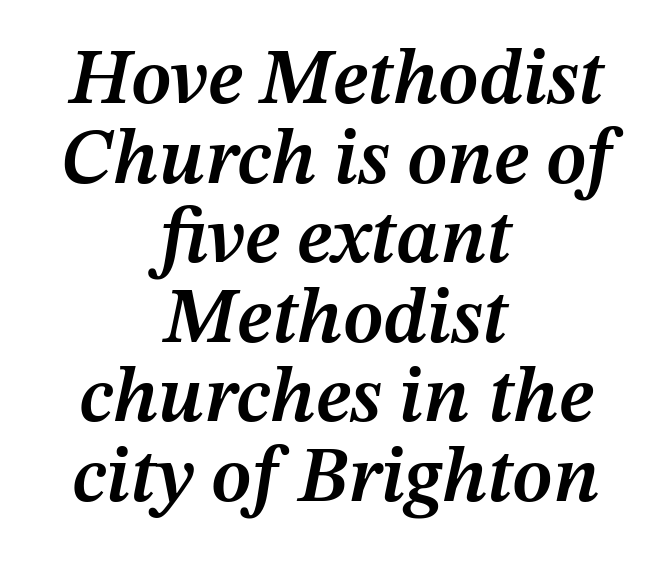
Q: Is the text bold? A: Semi-bold.
Q: Is the text italic (slanted)? A: Yes, it leans right by about 12 degrees.
Q: Is the text underlined? A: No.
Q: How is the paragraph aligned? A: Centered.
Q: Is the spacing between letters normal or unusually wide? A: Normal.
Q: Is the spacing between lines tight, normal or loose? A: Tight.
Q: Width (condensed, normal, or wide)? A: Normal.
Q: Stroke contrast? A: Medium.
Q: x-height? A: Medium.
Q: Monospaced? A: No.
